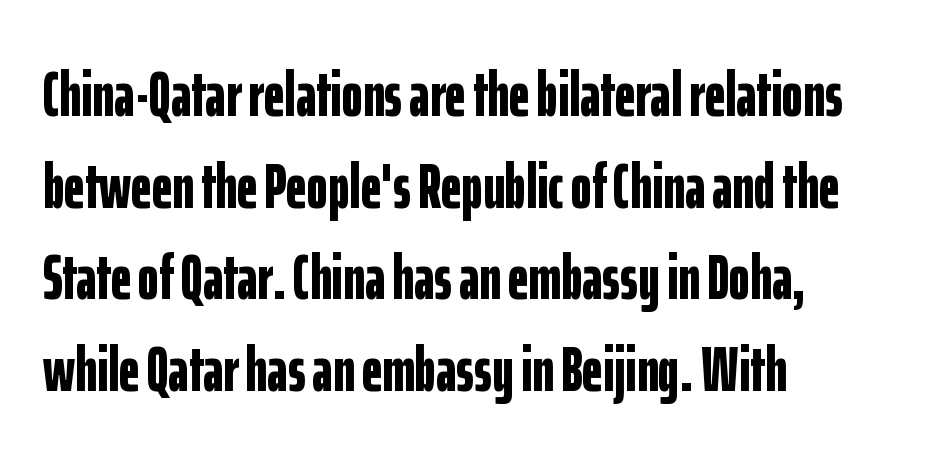
{"serif": "no", "italic": "no", "bold": "yes", "weight": "bold", "width": "condensed", "stroke_contrast": "low", "x_height": "medium", "monospaced": "no", "underline": "no", "align": "left", "line_spacing": "normal", "line_spacing_ratio": 1.43, "letter_spacing": "normal", "letter_spacing_em": 0.0, "glyph_px": 64}
